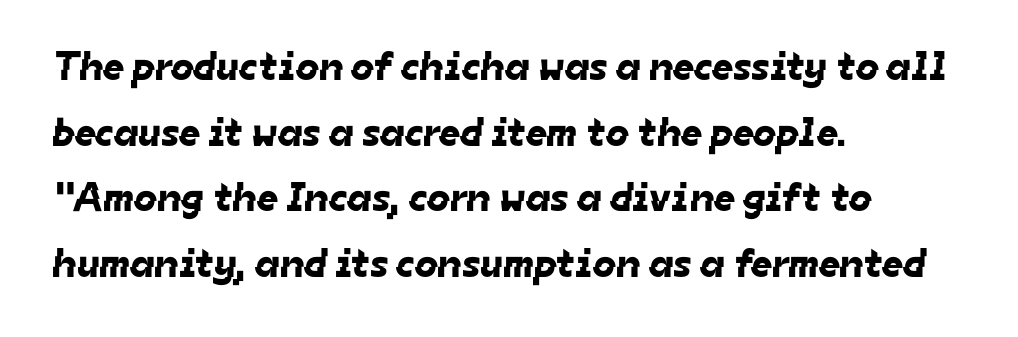
{"serif": "no", "width": "normal", "stroke_contrast": "low", "x_height": "medium", "monospaced": "no", "underline": "no", "align": "left", "line_spacing": "normal", "line_spacing_ratio": 1.6, "letter_spacing": "normal", "letter_spacing_em": 0.0, "glyph_px": 41}
